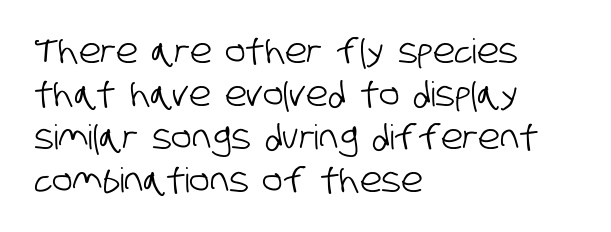
Varying glyph widths throughout — classic text-font behaviour. The space between consecutive lines is moderate. Note: no serifs on the glyphs. A student would call this left alignment; a typographer would say flush left, rag right. Is the letter spacing exaggerated? No — it looks like the ordinary default. Check under the words: just untouched page.
